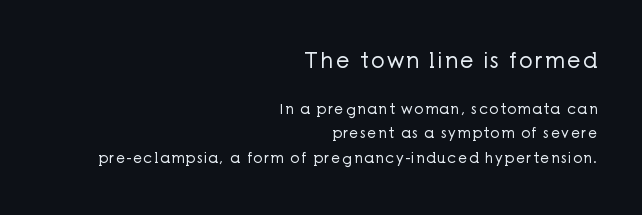
Q: Is the text bold? A: No.
Q: Is the text italic (slanted)? A: No, it is upright.
Q: Is the text underlined? A: No.
Q: How is the paragraph aligned? A: Right-aligned.
Q: Which block of text is set in a larger size, the first (top) or the second (bottom)? A: The first (top) one.
